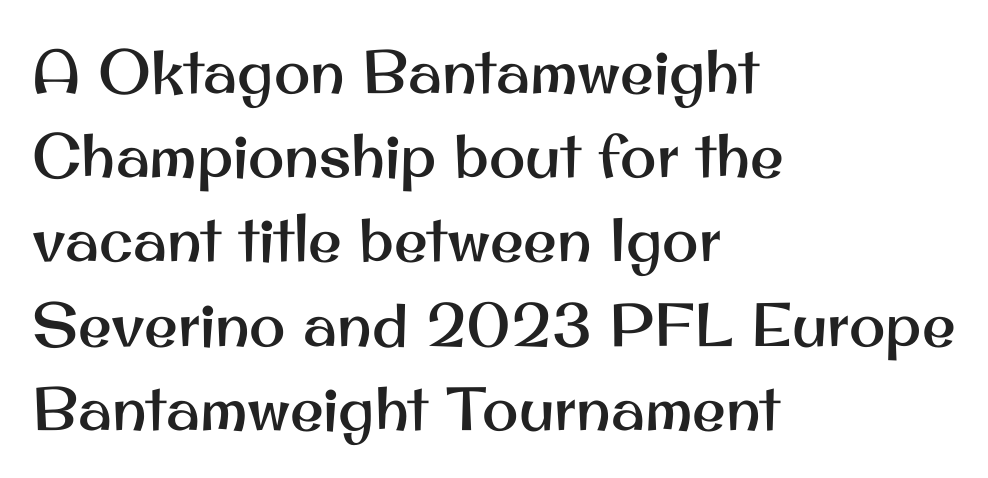
{"serif": "no", "italic": "no", "width": "normal", "stroke_contrast": "medium", "x_height": "small", "monospaced": "no", "underline": "no", "align": "left", "line_spacing": "normal", "line_spacing_ratio": 1.38, "letter_spacing": "normal", "letter_spacing_em": 0.0, "glyph_px": 61}
